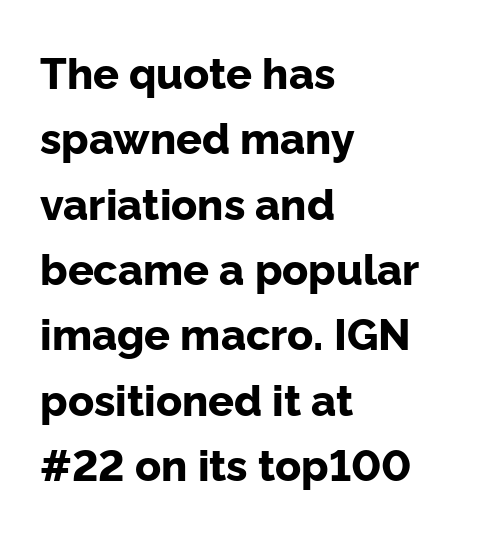
{"serif": "no", "italic": "no", "bold": "yes", "weight": "bold", "width": "normal", "stroke_contrast": "low", "x_height": "medium", "monospaced": "no", "underline": "no", "align": "left", "line_spacing": "normal", "line_spacing_ratio": 1.52, "letter_spacing": "normal", "letter_spacing_em": 0.0, "glyph_px": 43}
